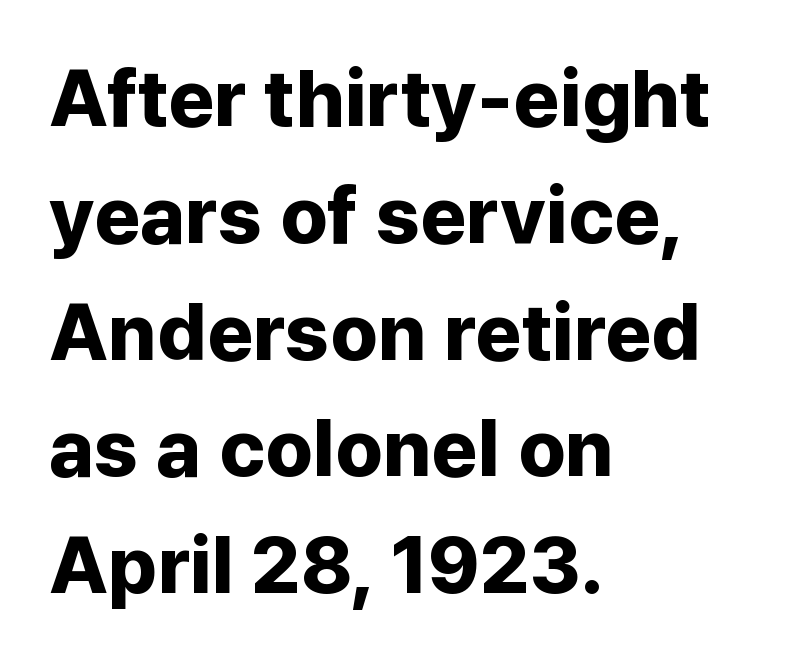
Q: Is the text bold? A: Yes.
Q: Is the text italic (slanted)? A: No, it is upright.
Q: Is the typeface a serif or a sans-serif typeface? A: Sans-serif.
Q: Is the text underlined? A: No.
Q: How is the paragraph aligned? A: Left-aligned.
Q: Is the spacing between letters normal or unusually wide? A: Normal.
Q: Is the spacing between lines tight, normal or loose? A: Normal.
Q: Width (condensed, normal, or wide)? A: Normal.
Q: Stroke contrast? A: Low.
Q: x-height? A: Medium.
Q: Monospaced? A: No.
